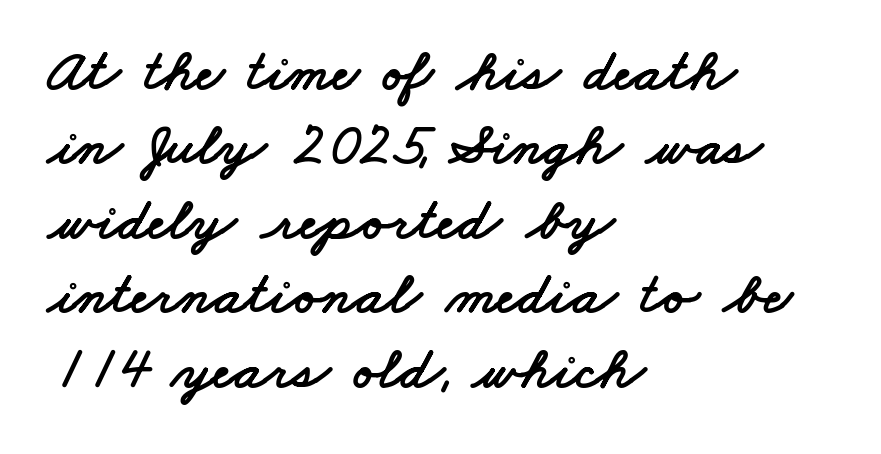
Q: Is the typeface a serif or a sans-serif typeface? A: Sans-serif.
Q: Is the text underlined? A: No.
Q: How is the paragraph aligned? A: Left-aligned.
Q: Is the spacing between letters normal or unusually wide? A: Normal.
Q: Width (condensed, normal, or wide)? A: Wide.
Q: Stroke contrast? A: Low.
Q: x-height? A: Small.
Q: Monospaced? A: No.
